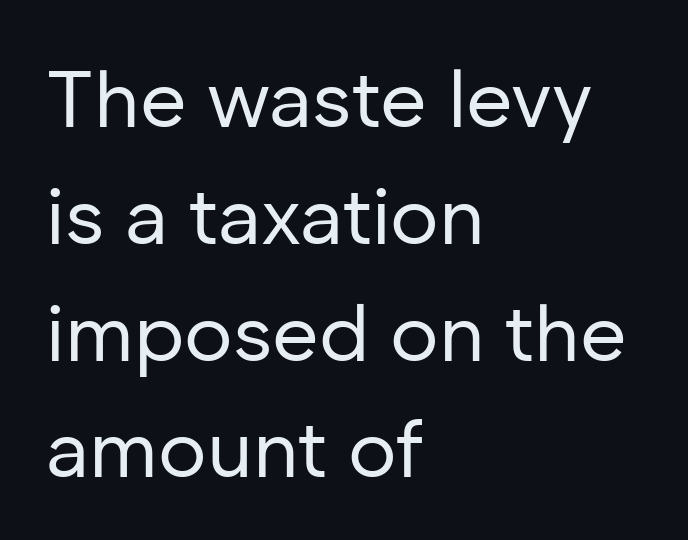
{"serif": "no", "italic": "no", "bold": "no", "weight": "regular", "width": "normal", "stroke_contrast": "low", "x_height": "medium", "monospaced": "no", "underline": "no", "align": "left", "line_spacing": "normal", "line_spacing_ratio": 1.46, "letter_spacing": "normal", "letter_spacing_em": 0.0, "glyph_px": 80}
